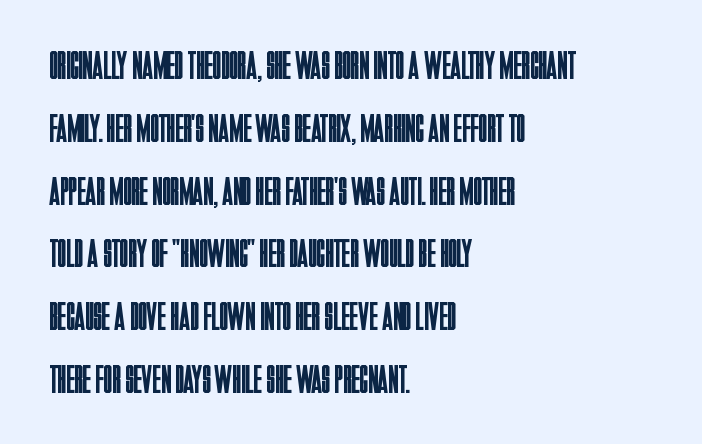
The image shows 40 px regular-weight, condensed sans-serif type, upright; set left-aligned, normal line spacing (1.57x), normal letter spacing, not underlined; low stroke contrast and a large x-height.
